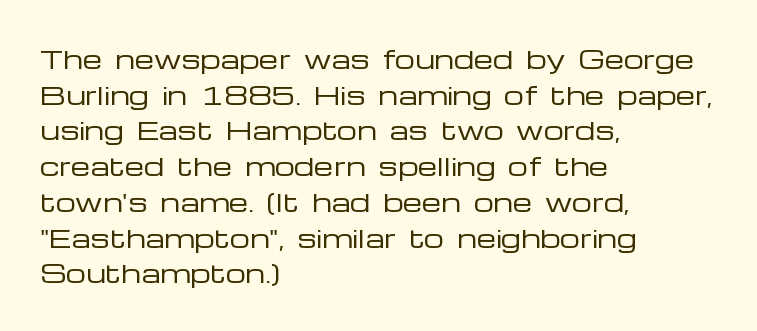
No word sits above an underline. These lines stack with their left ends in a neat column. The line-height multiplier appears to be the usual default. Ordinary non-slanted type is in use. Students, note that the glyphs here touch the page at normal intervals.
